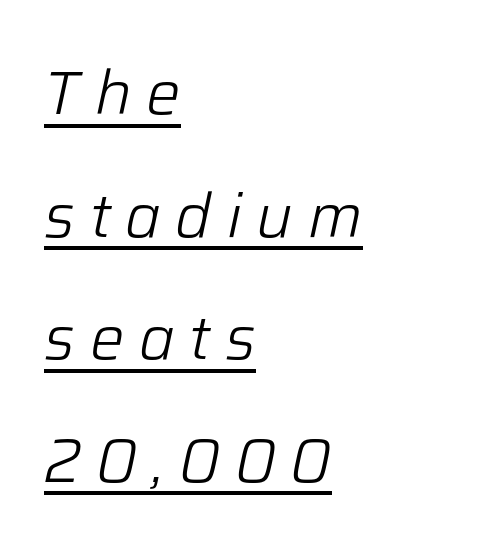
Q: Is the text bold? A: No.
Q: Is the text italic (slanted)? A: Yes, it leans right by about 12 degrees.
Q: Is the text underlined? A: Yes.
Q: How is the paragraph aligned? A: Left-aligned.
Q: Is the spacing between letters normal or unusually wide? A: Unusually wide.
Q: Is the spacing between lines tight, normal or loose? A: Loose.
Q: Width (condensed, normal, or wide)? A: Normal.
Q: Stroke contrast? A: Low.
Q: x-height? A: Medium.
Q: Monospaced? A: No.
